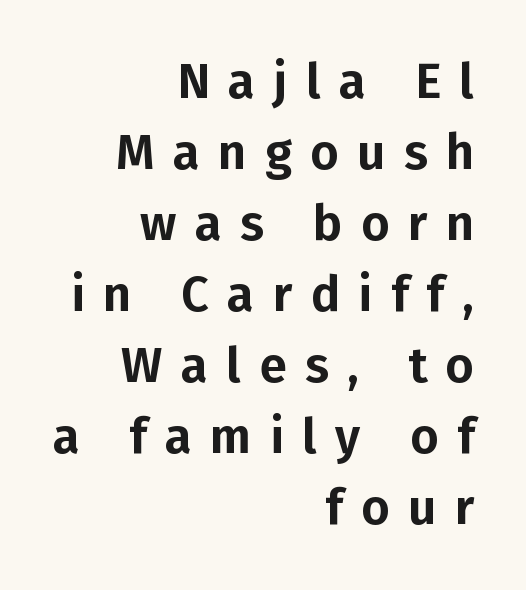
The image shows 49 px sans-serif type, upright; set right-aligned, normal line spacing (1.45x), unusually wide letter spacing (+0.38 em), not underlined; low stroke contrast and a medium x-height.
